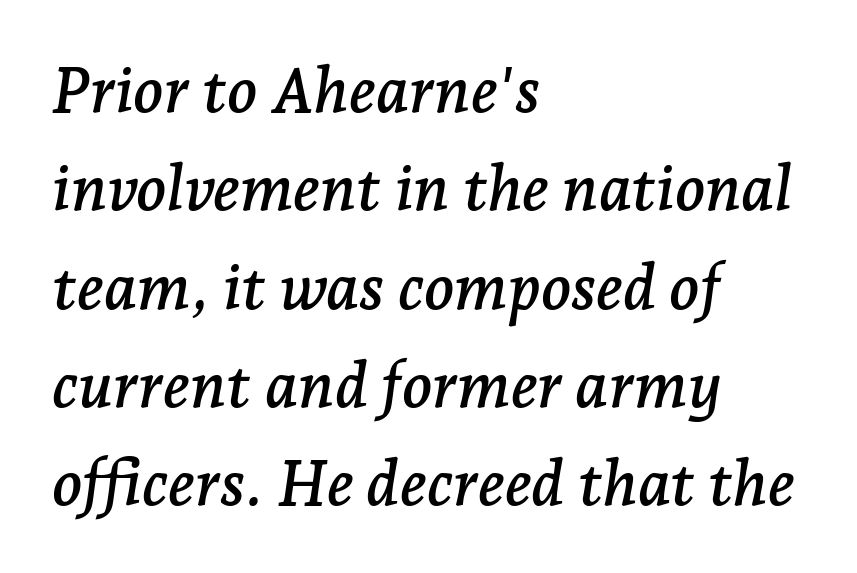
Q: Is the text italic (slanted)? A: Yes, it leans right by about 7 degrees.
Q: Is the typeface a serif or a sans-serif typeface? A: Serif.
Q: Is the text underlined? A: No.
Q: How is the paragraph aligned? A: Left-aligned.
Q: Is the spacing between letters normal or unusually wide? A: Normal.
Q: Is the spacing between lines tight, normal or loose? A: Normal.
Q: Width (condensed, normal, or wide)? A: Normal.
Q: Stroke contrast? A: Low.
Q: x-height? A: Medium.
Q: Monospaced? A: No.
